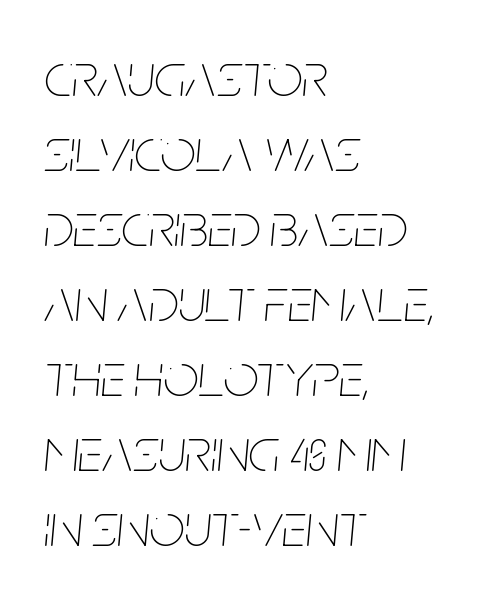
The image shows 62 px thin, condensed type, italic (leaning right); set left-aligned, line spacing 1.21x, normal letter spacing, not underlined; low stroke contrast and a large x-height.
